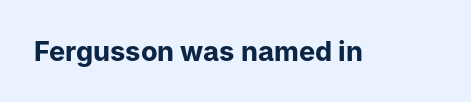
Q: Is the text bold? A: Yes.
Q: Is the text italic (slanted)? A: No, it is upright.
Q: Is the text underlined? A: No.
Q: Is the spacing between letters normal or unusually wide? A: Normal.
